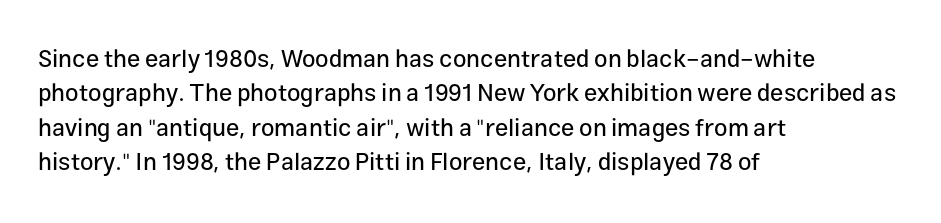
The image shows 24 px text type, upright; set left-aligned, normal line spacing (1.43x), normal letter spacing, not underlined.
